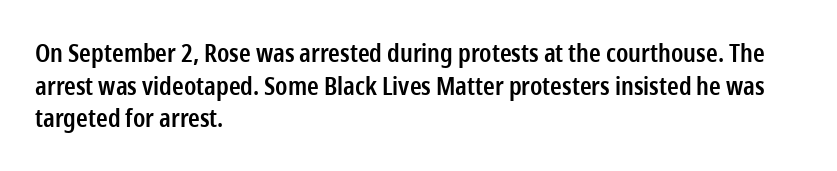
Short and long lines alike share a common starting point at left. Notice how the stems are strictly vertical — no italics here. Default kerning and tracking; the words read as compact shapes. Typesetter's note: demi weight, one step under bold.
